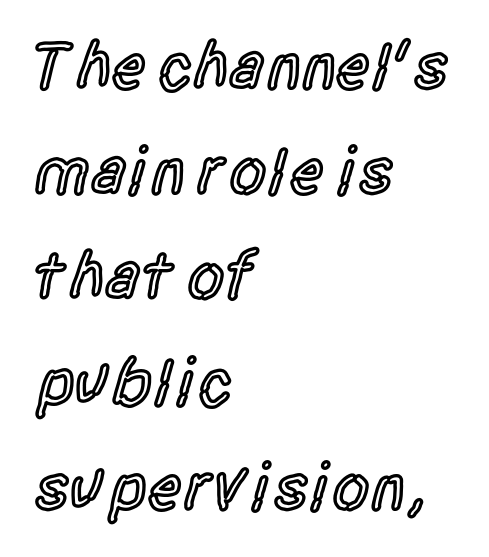
You could call the tracking neutral — neither tight nor loose. Check the space under the baseline: it is left empty. Baseline-to-baseline distance is the conventional proportion of letter height. Does the type have serifs? No, each stem ends abruptly.
